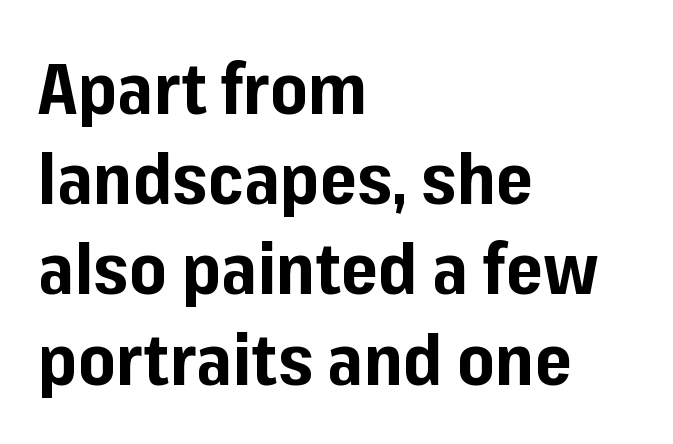
The image shows 71 px bold sans-serif type, upright; set left-aligned, normal line spacing (1.27x), normal letter spacing, not underlined; low stroke contrast and a medium x-height.
